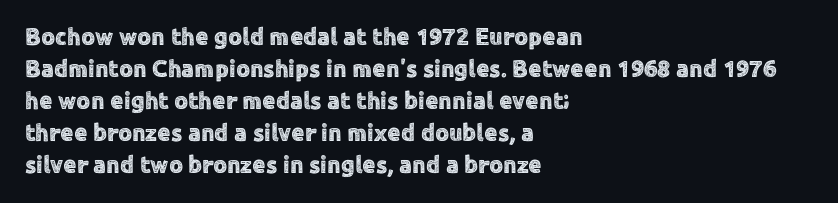
Q: Is the text italic (slanted)? A: No, it is upright.
Q: Is the text underlined? A: No.
Q: How is the paragraph aligned? A: Left-aligned.
Q: Is the spacing between letters normal or unusually wide? A: Normal.
Q: Is the spacing between lines tight, normal or loose? A: Normal.
